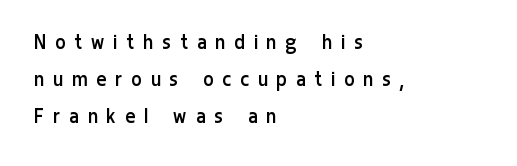
The image shows 23 px text type, upright; set left-aligned, normal line spacing (1.6x), unusually wide letter spacing (+0.43 em), not underlined.
